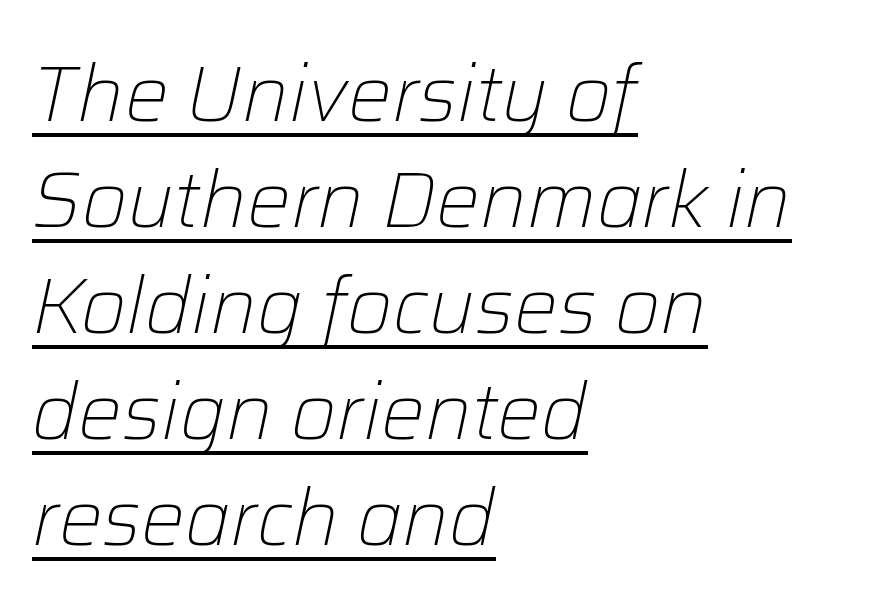
Q: Is the text bold? A: No.
Q: Is the text italic (slanted)? A: Yes, it leans right by about 12 degrees.
Q: Is the text underlined? A: Yes.
Q: How is the paragraph aligned? A: Left-aligned.
Q: Is the spacing between letters normal or unusually wide? A: Normal.
Q: Is the spacing between lines tight, normal or loose? A: Normal.
Q: Width (condensed, normal, or wide)? A: Normal.
Q: Stroke contrast? A: Low.
Q: x-height? A: Medium.
Q: Monospaced? A: No.
